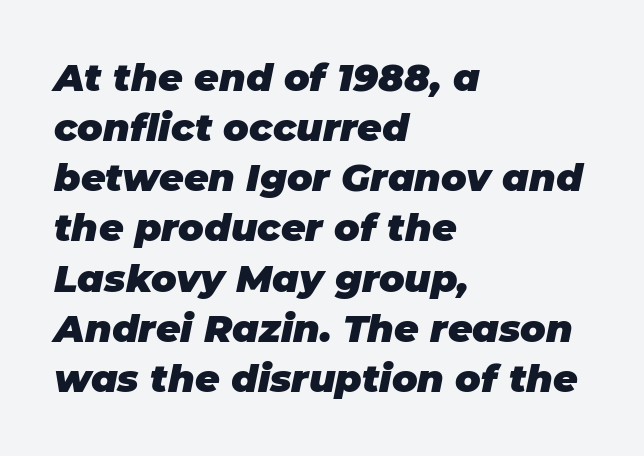
The image shows 38 px heavy type, italic (leaning right); set left-aligned, normal line spacing (1.32x), normal letter spacing, not underlined; low stroke contrast and a large x-height.
